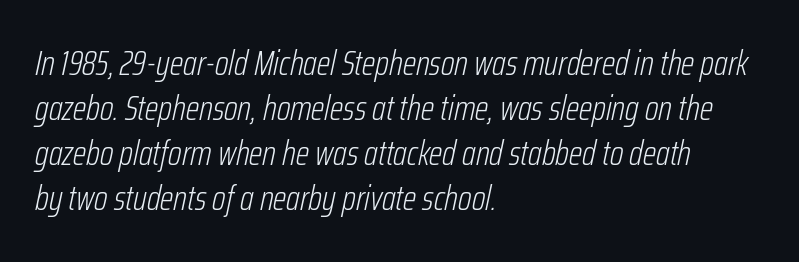
The image shows 35 px light, condensed type, italic (leaning right); set left-aligned, normal line spacing (1.29x), normal letter spacing, not underlined; low stroke contrast and a medium x-height.
